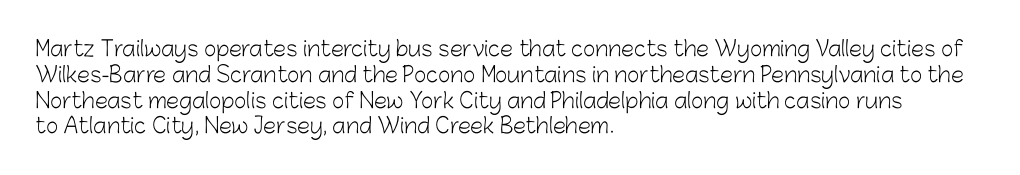
Visually the block forms a straight wall on the left and a jagged coastline on the right. This sample uses plain, unmodified letter spacing. The face looks like a standard text weight, possibly lighter. Check under the words: just untouched page. Does the lettering tilt? It doesn't — this is upright.
